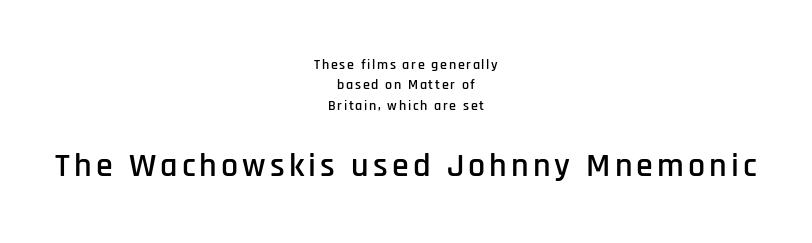
Q: Is the text italic (slanted)? A: No, it is upright.
Q: Is the typeface a serif or a sans-serif typeface? A: Sans-serif.
Q: Is the text underlined? A: No.
Q: How is the paragraph aligned? A: Centered.
Q: Is the spacing between lines tight, normal or loose? A: Normal.
Q: Which block of text is set in a larger size, the first (top) or the second (bottom)? A: The second (bottom) one.
Q: Width (condensed, normal, or wide)? A: Condensed.
Q: Stroke contrast? A: Low.
Q: x-height? A: Large.
Q: Monospaced? A: No.
